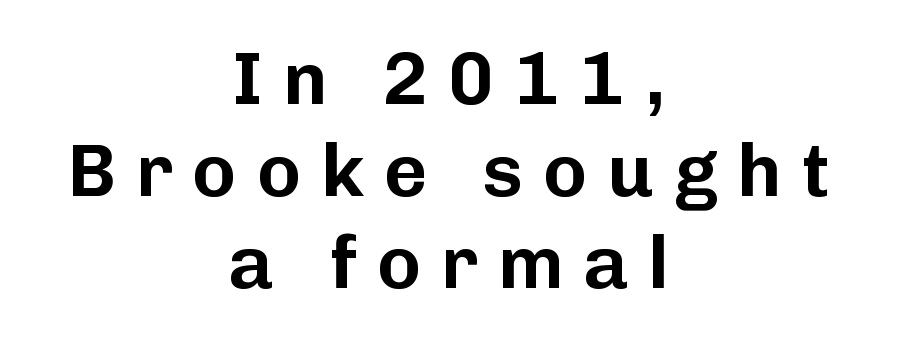
{"serif": "no", "italic": "no", "width": "normal", "stroke_contrast": "low", "x_height": "medium", "monospaced": "no", "underline": "no", "align": "center", "line_spacing_ratio": 1.23, "letter_spacing": "wide", "letter_spacing_em": 0.26, "glyph_px": 75}
